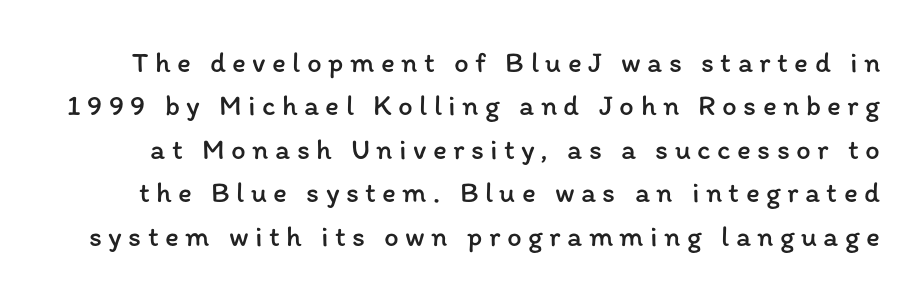
Q: Is the text bold? A: No.
Q: Is the text italic (slanted)? A: No, it is upright.
Q: Is the text underlined? A: No.
Q: Is the spacing between letters normal or unusually wide? A: Unusually wide.
Q: Is the spacing between lines tight, normal or loose? A: Normal.
Q: Width (condensed, normal, or wide)? A: Normal.
Q: Stroke contrast? A: Low.
Q: x-height? A: Medium.
Q: Monospaced? A: No.
